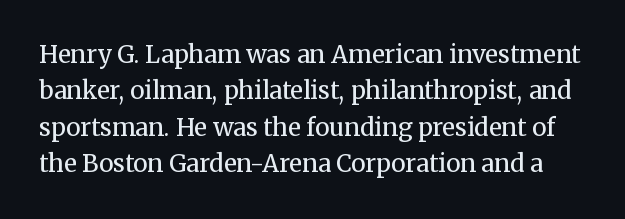
Q: Is the text bold? A: No.
Q: Is the text italic (slanted)? A: No, it is upright.
Q: Is the text underlined? A: No.
Q: Is the spacing between letters normal or unusually wide? A: Normal.
Q: Is the spacing between lines tight, normal or loose? A: Normal.
